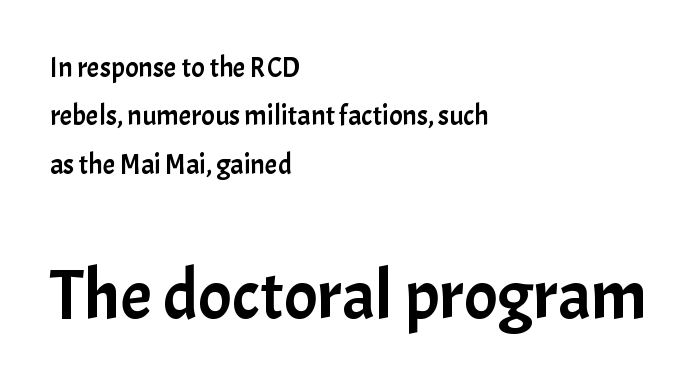
Q: Is the text italic (slanted)? A: No, it is upright.
Q: Is the typeface a serif or a sans-serif typeface? A: Sans-serif.
Q: Is the text underlined? A: No.
Q: How is the paragraph aligned? A: Left-aligned.
Q: Is the spacing between letters normal or unusually wide? A: Normal.
Q: Which block of text is set in a larger size, the first (top) or the second (bottom)? A: The second (bottom) one.
Q: Width (condensed, normal, or wide)? A: Normal.
Q: Stroke contrast? A: Low.
Q: x-height? A: Medium.
Q: Monospaced? A: No.
